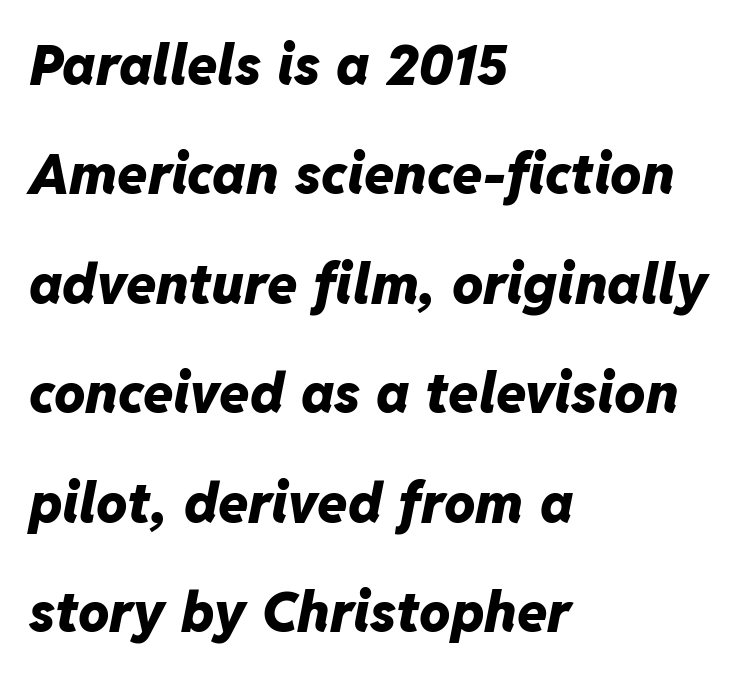
The image shows 55 px heavy type, italic (leaning right); set left-aligned, loose line spacing (1.99x), normal letter spacing, not underlined; low stroke contrast and a medium x-height.
